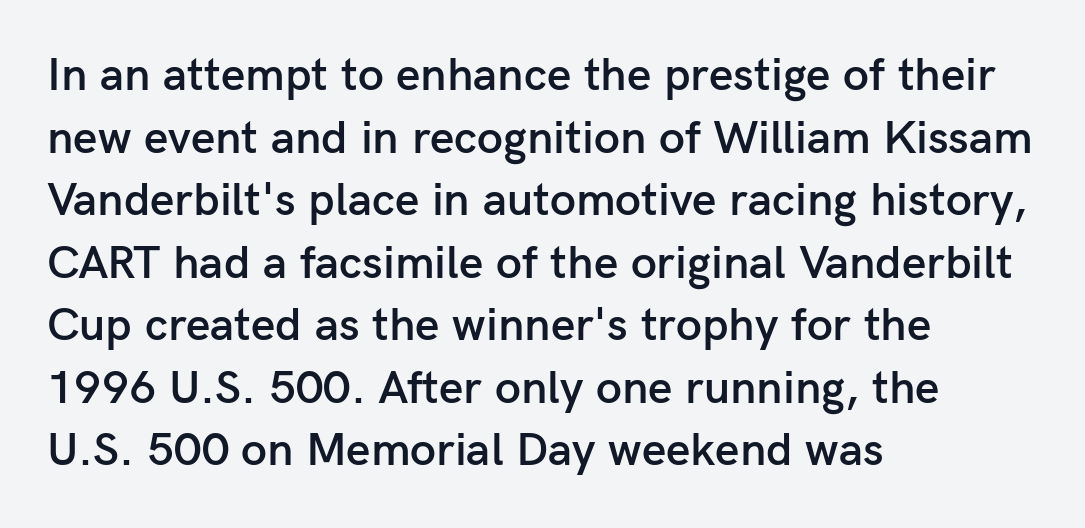
Q: Is the text bold? A: Semi-bold.
Q: Is the text italic (slanted)? A: No, it is upright.
Q: Is the typeface a serif or a sans-serif typeface? A: Sans-serif.
Q: Is the text underlined? A: No.
Q: How is the paragraph aligned? A: Left-aligned.
Q: Is the spacing between letters normal or unusually wide? A: Normal.
Q: Is the spacing between lines tight, normal or loose? A: Normal.
Q: Width (condensed, normal, or wide)? A: Normal.
Q: Stroke contrast? A: Low.
Q: x-height? A: Medium.
Q: Monospaced? A: No.
